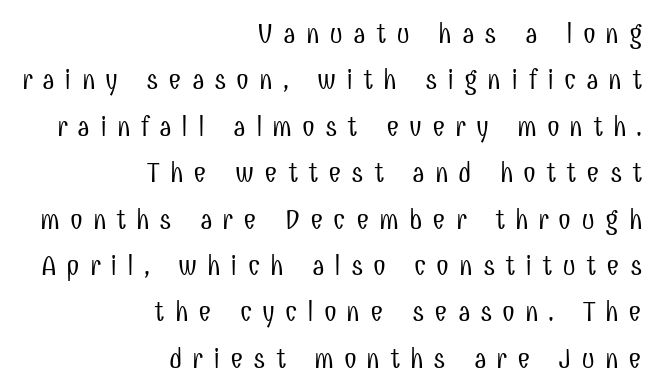
The image shows 29 px light, condensed sans-serif type, upright; set right-aligned, normal line spacing (1.6x), unusually wide letter spacing (+0.34 em), not underlined; low stroke contrast and a medium x-height.
